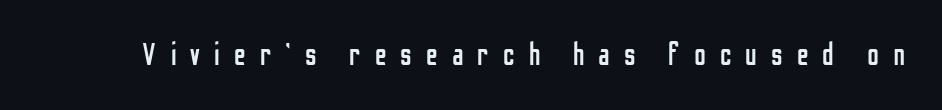
{"serif": "no", "italic": "no", "bold": "no", "weight": "regular", "width": "condensed", "stroke_contrast": "low", "x_height": "medium", "monospaced": "no", "underline": "no", "letter_spacing": "wide", "letter_spacing_em": 0.44, "glyph_px": 32}
